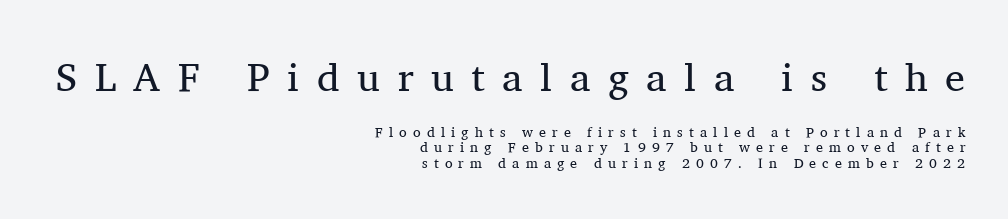
Ink coverage per letter is moderate at most. No italicization has been applied; the sample stays upright. A typesetter would call this proportional, since set widths differ per character. Which of the two is more prominent by size? The first, at the top. No word sits above an underline.
